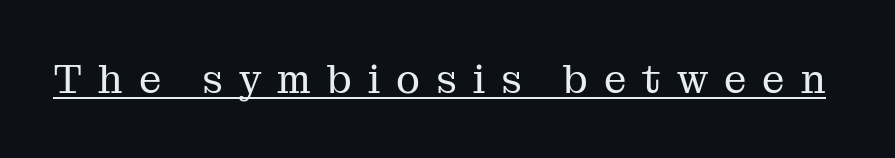
{"serif": "yes", "italic": "no", "bold": "no", "weight": "regular", "width": "normal", "stroke_contrast": "medium", "x_height": "medium", "monospaced": "no", "underline": "yes", "letter_spacing": "wide", "letter_spacing_em": 0.4, "glyph_px": 40}
